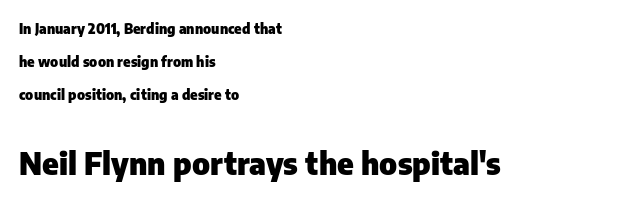
The glyphs are unaccompanied by any horizontal stroke below them. Here the designer chose a conventional face with non-uniform glyph widths. These words are printed bold, with thick strokes throughout. Ascenders rise straight up at ninety degrees. The ragged edge is on the right, which tells us the setting is flush left. The emphasis by scale lands on block number two, below.
